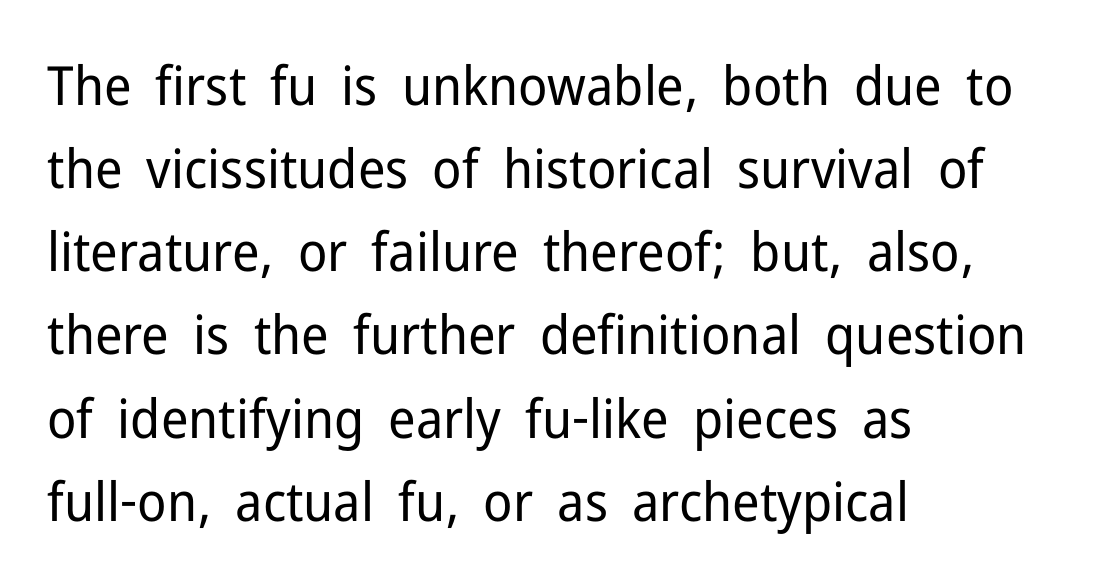
{"serif": "no", "italic": "no", "bold": "no", "weight": "regular", "width": "normal", "stroke_contrast": "low", "x_height": "medium", "monospaced": "no", "underline": "no", "align": "left", "line_spacing": "normal", "line_spacing_ratio": 1.54, "letter_spacing": "normal", "letter_spacing_em": 0.0, "glyph_px": 54}
